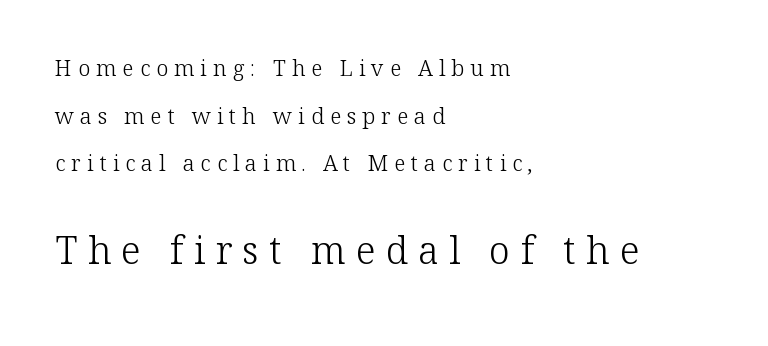
Q: Is the text bold? A: No.
Q: Is the text italic (slanted)? A: No, it is upright.
Q: Is the typeface a serif or a sans-serif typeface? A: Serif.
Q: Is the text underlined? A: No.
Q: How is the paragraph aligned? A: Left-aligned.
Q: Is the spacing between letters normal or unusually wide? A: Unusually wide.
Q: Is the spacing between lines tight, normal or loose? A: Loose.
Q: Which block of text is set in a larger size, the first (top) or the second (bottom)? A: The second (bottom) one.
Q: Width (condensed, normal, or wide)? A: Normal.
Q: Stroke contrast? A: Low.
Q: x-height? A: Medium.
Q: Monospaced? A: No.
